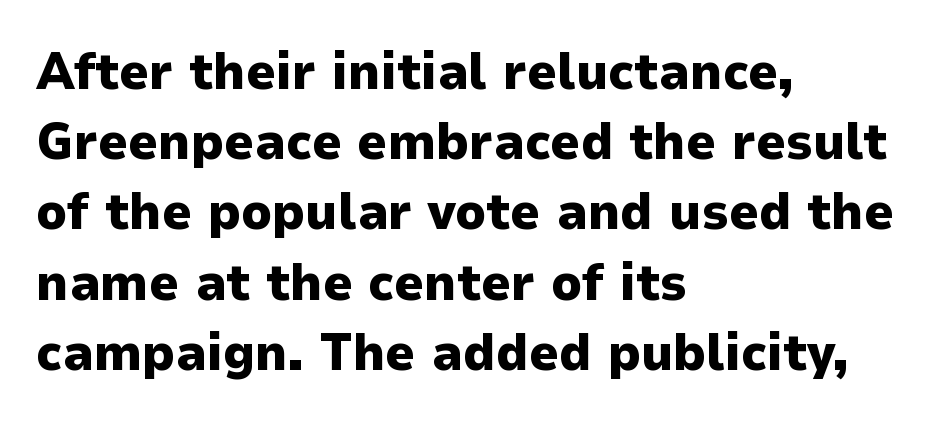
Q: Is the text bold? A: Yes.
Q: Is the text italic (slanted)? A: No, it is upright.
Q: Is the typeface a serif or a sans-serif typeface? A: Sans-serif.
Q: Is the text underlined? A: No.
Q: How is the paragraph aligned? A: Left-aligned.
Q: Is the spacing between letters normal or unusually wide? A: Normal.
Q: Is the spacing between lines tight, normal or loose? A: Normal.
Q: Width (condensed, normal, or wide)? A: Normal.
Q: Stroke contrast? A: Low.
Q: x-height? A: Medium.
Q: Monospaced? A: No.
